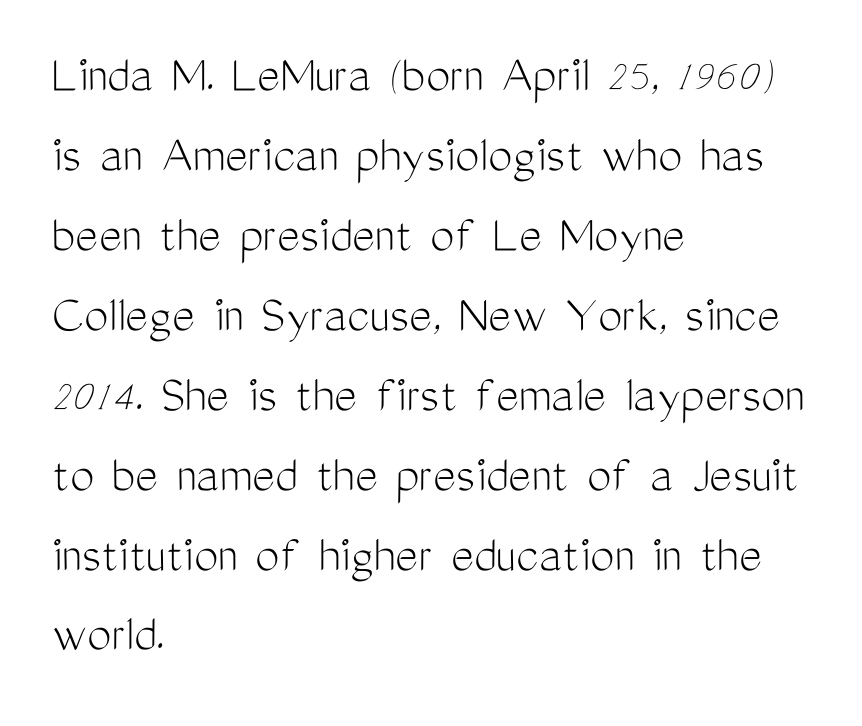
Varying glyph widths throughout — classic text-font behaviour. Rule under the text: the space is simply empty. Notice how the stems are strictly vertical — no italics here. You could call the tracking neutral — neither tight nor loose.
